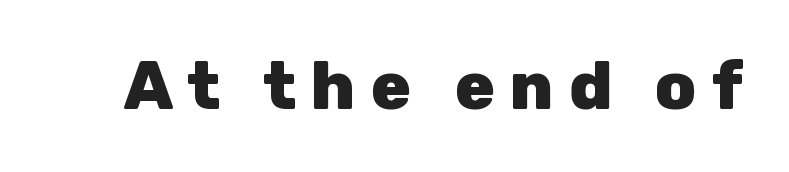
{"serif": "no", "italic": "no", "bold": "yes", "weight": "heavy", "width": "normal", "stroke_contrast": "low", "x_height": "medium", "monospaced": "no", "underline": "no", "letter_spacing": "wide", "letter_spacing_em": 0.22, "glyph_px": 67}
